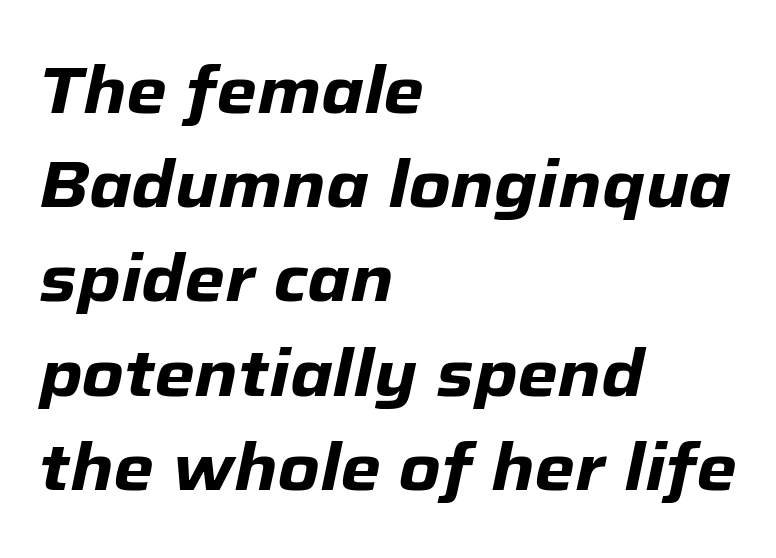
Leading matches the norm, producing a regular column. Is the block centered? No — it sits flush against the left margin. Slanted lettering throughout. The font is running at its bold setting. Do the characters align in a grid? No, the font is proportional. The gap between lines stays unmarked.
